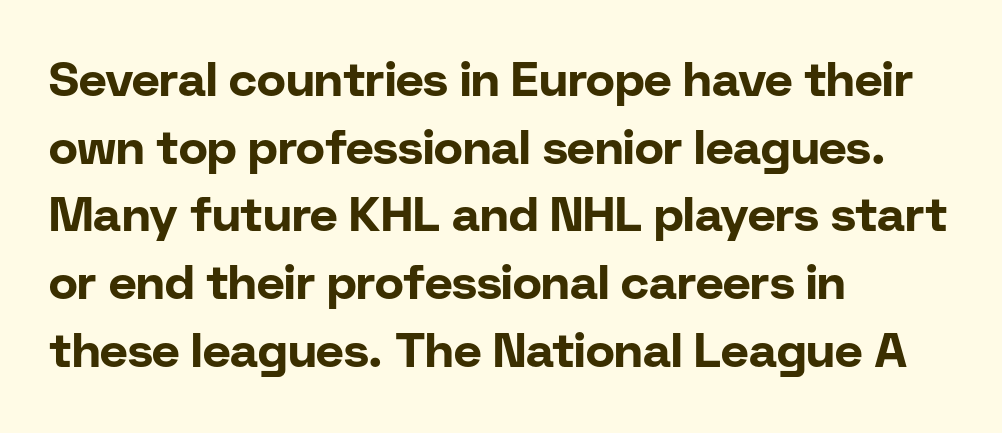
Stroke terminals: plain, sans-serif. Italic? Not at all — the glyphs are vertical. The passage shown is not underscored anywhere. The ragged edge is on the right, which tells us the setting is flush left. Interline gaps are of average width in this sample. A typesetter would call this proportional, since set widths differ per character.
